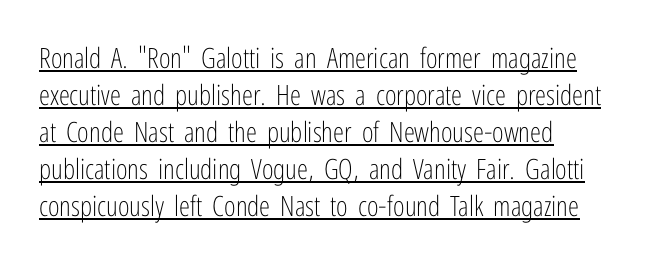
Q: Is the text bold? A: No.
Q: Is the text italic (slanted)? A: No, it is upright.
Q: Is the typeface a serif or a sans-serif typeface? A: Sans-serif.
Q: Is the text underlined? A: Yes.
Q: How is the paragraph aligned? A: Left-aligned.
Q: Is the spacing between letters normal or unusually wide? A: Normal.
Q: Is the spacing between lines tight, normal or loose? A: Normal.
Q: Width (condensed, normal, or wide)? A: Condensed.
Q: Stroke contrast? A: Low.
Q: x-height? A: Medium.
Q: Monospaced? A: No.
